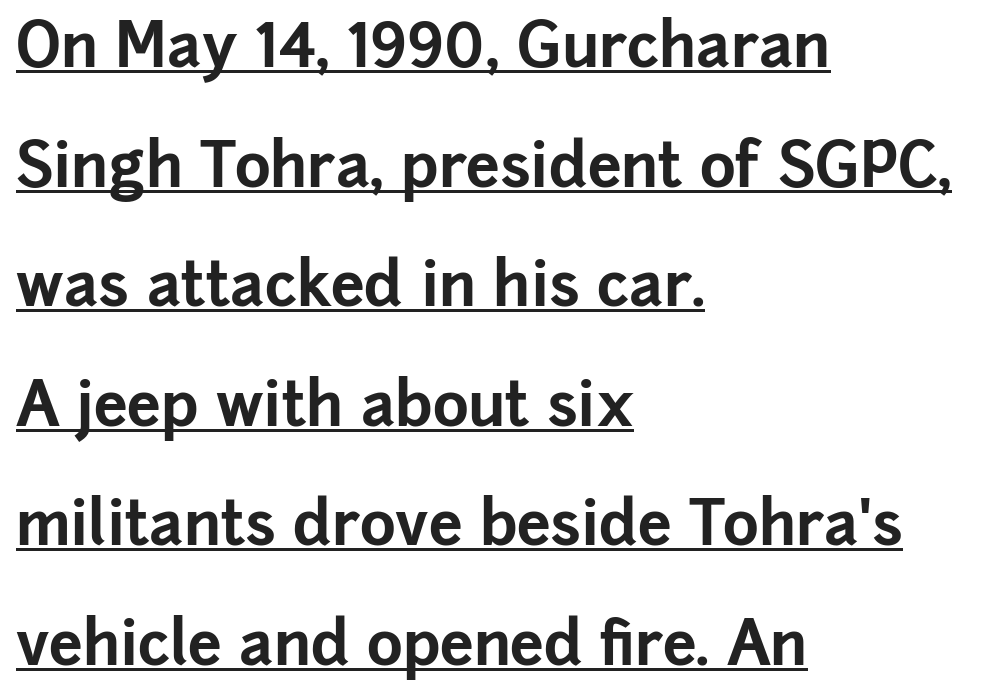
Q: Is the text bold? A: Yes.
Q: Is the text italic (slanted)? A: No, it is upright.
Q: Is the typeface a serif or a sans-serif typeface? A: Sans-serif.
Q: Is the text underlined? A: Yes.
Q: How is the paragraph aligned? A: Left-aligned.
Q: Is the spacing between letters normal or unusually wide? A: Normal.
Q: Is the spacing between lines tight, normal or loose? A: Loose.
Q: Width (condensed, normal, or wide)? A: Normal.
Q: Stroke contrast? A: Low.
Q: x-height? A: Medium.
Q: Monospaced? A: No.
